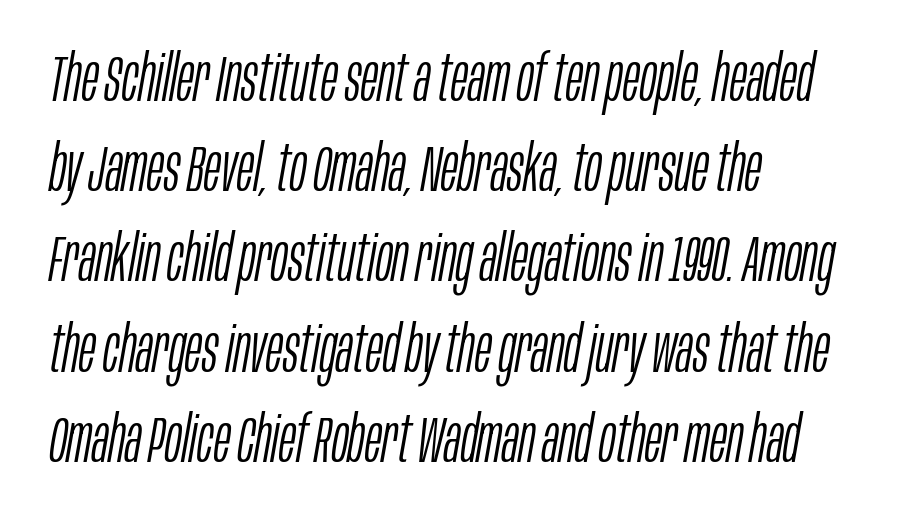
Q: Is the text bold? A: No.
Q: Is the text italic (slanted)? A: Yes, it leans right by about 10 degrees.
Q: Is the text underlined? A: No.
Q: How is the paragraph aligned? A: Left-aligned.
Q: Is the spacing between letters normal or unusually wide? A: Normal.
Q: Is the spacing between lines tight, normal or loose? A: Normal.
Q: Width (condensed, normal, or wide)? A: Condensed.
Q: Stroke contrast? A: Low.
Q: x-height? A: Large.
Q: Monospaced? A: No.
